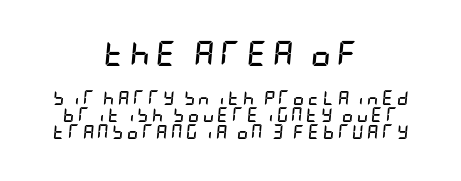
{"italic": "yes", "lean": "right", "slant_degrees": 5, "bold": "yes", "underline": "no", "align": "center", "line_spacing_ratio": 1.21, "letter_spacing": "wide", "letter_spacing_em": 0.24, "larger_block": "first", "size_ratio": 1.79, "glyph_px": 25}
